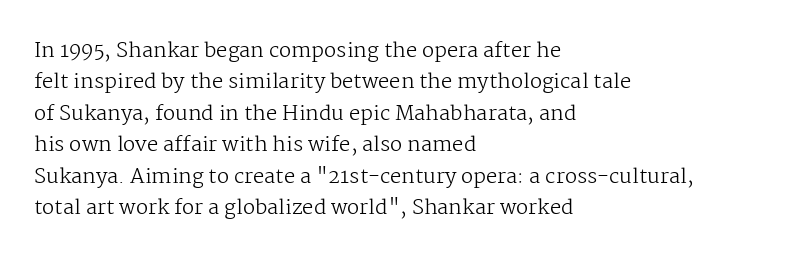
Line spacing here is normal. A typesetter would mark this as roman, not italic. The specimen omits any rule beneath the text block's lines. The rag falls on the right side of this text block. The characters are drawn with everyday or finer stroke widths.
